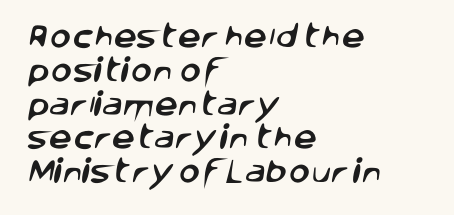
{"underline": "no", "align": "left", "line_spacing": "normal", "line_spacing_ratio": 1.3, "letter_spacing": "normal", "letter_spacing_em": 0.0, "glyph_px": 26}
